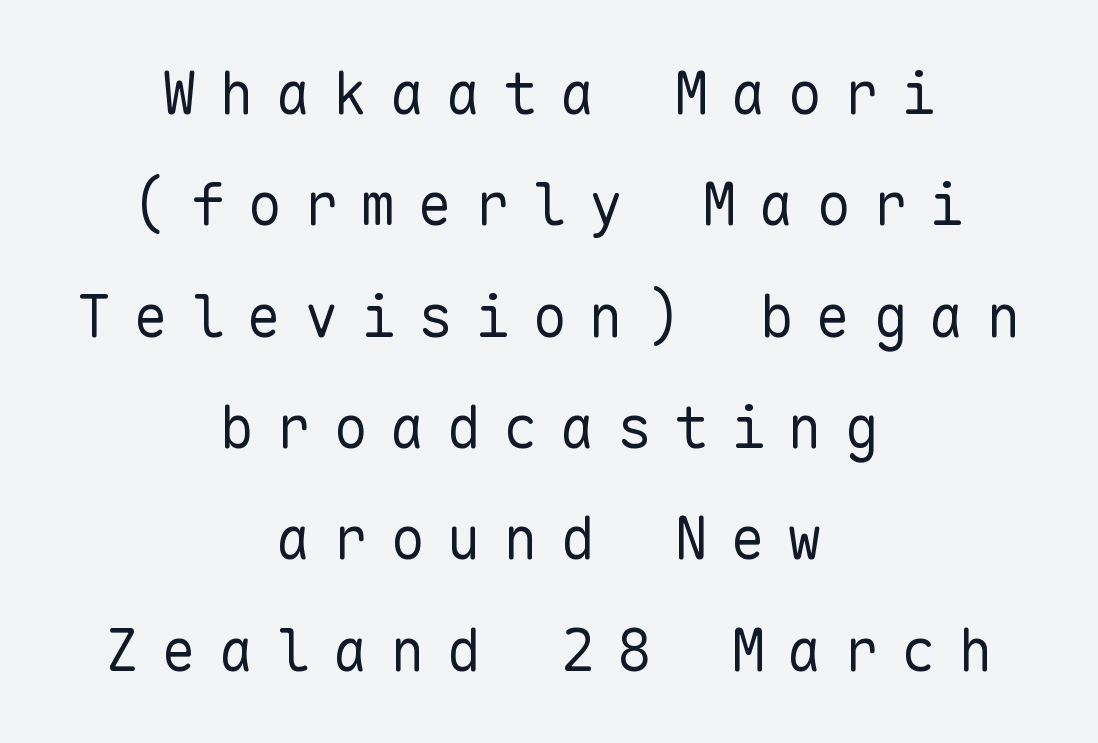
The image shows 58 px regular-weight sans-serif type, upright, monospaced; set centered, loose line spacing (1.92x), unusually wide letter spacing (+0.38 em), not underlined; low stroke contrast and a medium x-height.
